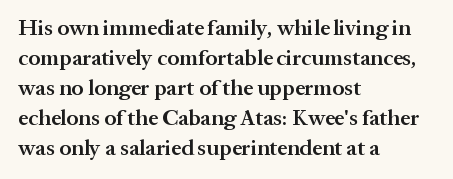
The image shows 22 px text type, upright; set left-aligned, normal line spacing (1.36x), normal letter spacing, not underlined.
